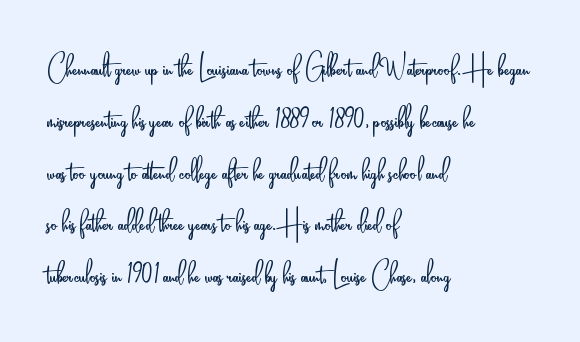
{"serif": "no", "bold": "no", "weight": "light", "width": "condensed", "stroke_contrast": "low", "x_height": "small", "monospaced": "no", "underline": "no", "align": "left", "line_spacing": "normal", "line_spacing_ratio": 1.4, "letter_spacing": "normal", "letter_spacing_em": 0.0, "glyph_px": 37}
